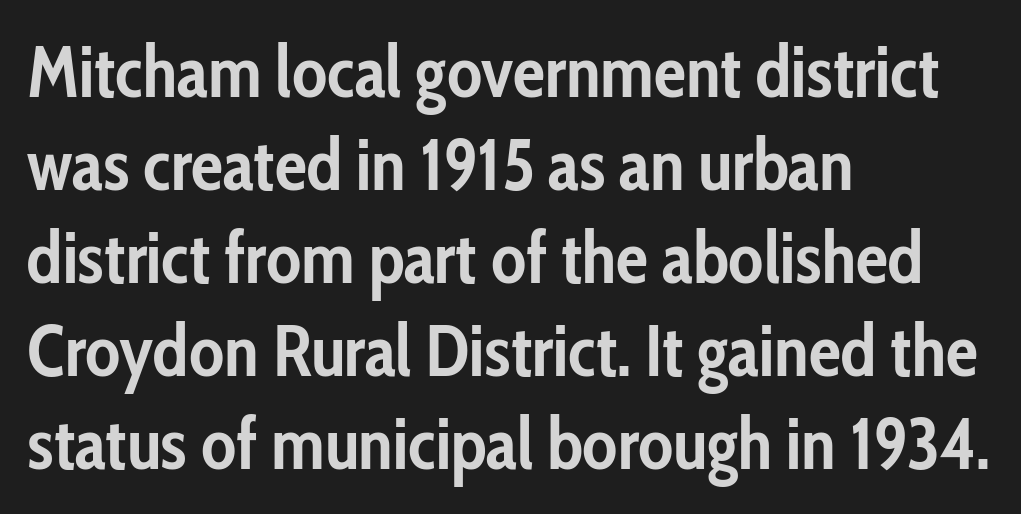
Leading matches the norm, producing a regular column. Standard letterfit; no display-style spreading of the glyphs. Type without underlining. The passage shown is typed in a proportional face where columns would drift.
